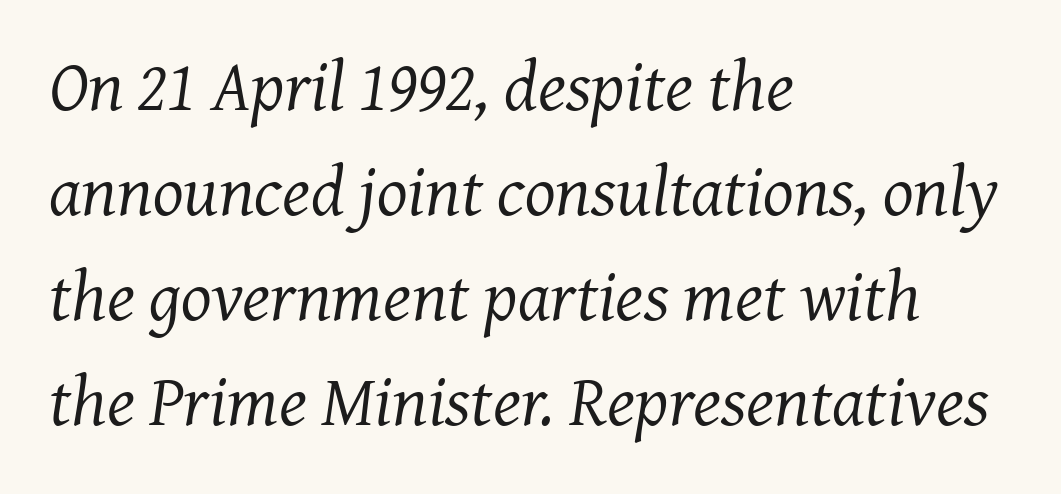
{"serif": "yes", "italic": "yes", "lean": "right", "slant_degrees": 7, "bold": "no", "weight": "regular", "width": "normal", "stroke_contrast": "medium", "x_height": "medium", "monospaced": "no", "underline": "no", "align": "left", "line_spacing": "normal", "line_spacing_ratio": 1.46, "letter_spacing": "normal", "letter_spacing_em": 0.0, "glyph_px": 72}
